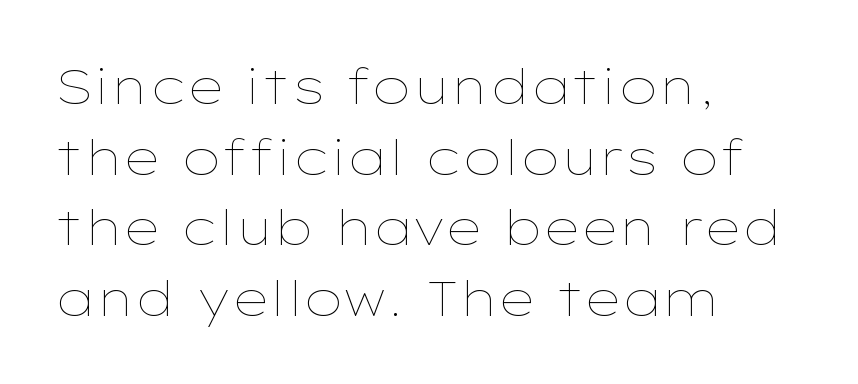
The image shows 49 px thin, wide type, upright; set left-aligned, normal line spacing (1.44x), normal letter spacing, not underlined; low stroke contrast and a medium x-height.
